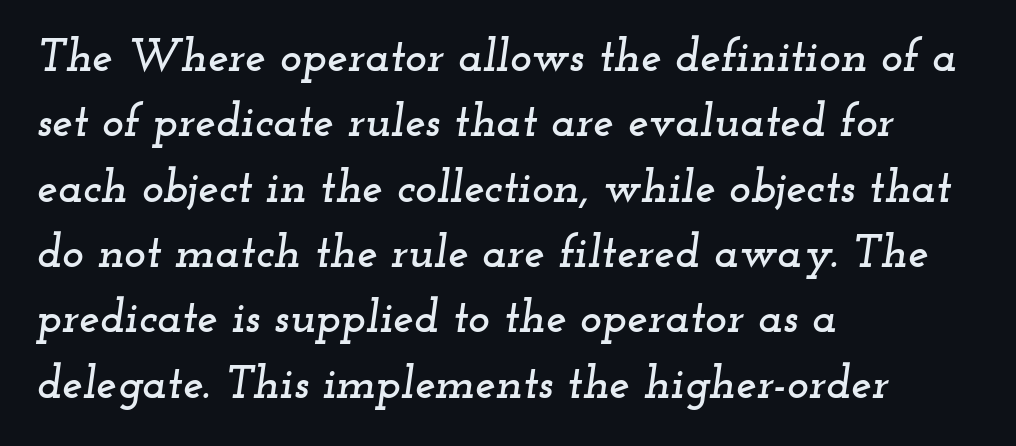
{"serif": "yes", "italic": "yes", "lean": "right", "slant_degrees": 12, "width": "wide", "stroke_contrast": "low", "x_height": "small", "monospaced": "no", "underline": "no", "align": "left", "line_spacing": "normal", "line_spacing_ratio": 1.42, "letter_spacing": "normal", "letter_spacing_em": 0.0, "glyph_px": 46}
